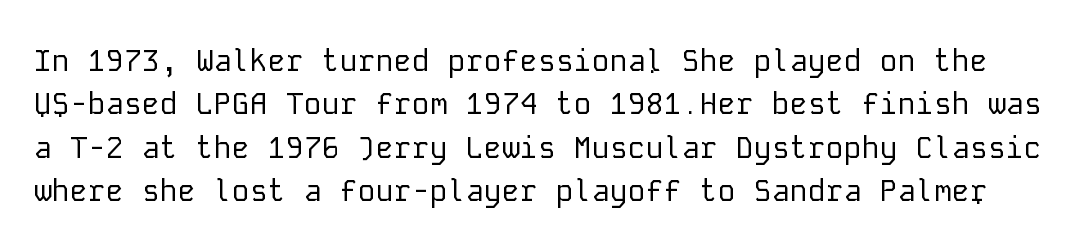
{"serif": "no", "italic": "no", "bold": "no", "weight": "regular", "width": "normal", "stroke_contrast": "low", "x_height": "medium", "monospaced": "yes", "underline": "no", "line_spacing": "normal", "line_spacing_ratio": 1.45, "letter_spacing": "normal", "letter_spacing_em": 0.0, "glyph_px": 30}
